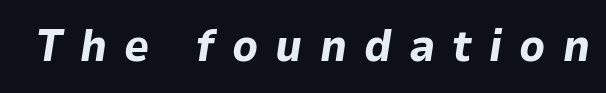
Q: Is the text bold? A: Yes.
Q: Is the text italic (slanted)? A: Yes, it leans right by about 9 degrees.
Q: Is the text underlined? A: No.
Q: Is the spacing between letters normal or unusually wide? A: Unusually wide.
Q: Width (condensed, normal, or wide)? A: Normal.
Q: Stroke contrast? A: Low.
Q: x-height? A: Medium.
Q: Monospaced? A: No.
